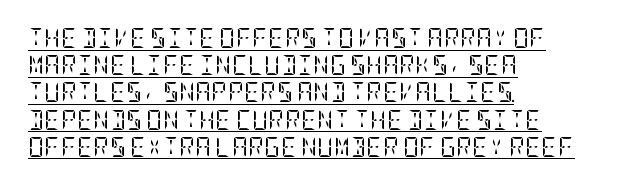
The image shows 20 px text type, upright; set left-aligned, normal line spacing (1.36x), normal letter spacing, underlined.
